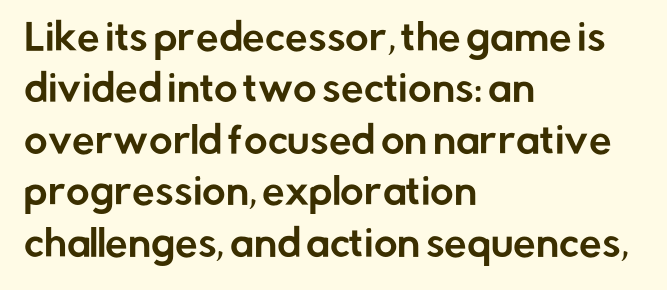
Q: Is the text italic (slanted)? A: No, it is upright.
Q: Is the typeface a serif or a sans-serif typeface? A: Sans-serif.
Q: Is the text underlined? A: No.
Q: How is the paragraph aligned? A: Left-aligned.
Q: Is the spacing between letters normal or unusually wide? A: Normal.
Q: Is the spacing between lines tight, normal or loose? A: Normal.
Q: Width (condensed, normal, or wide)? A: Normal.
Q: Stroke contrast? A: Low.
Q: x-height? A: Medium.
Q: Monospaced? A: No.
